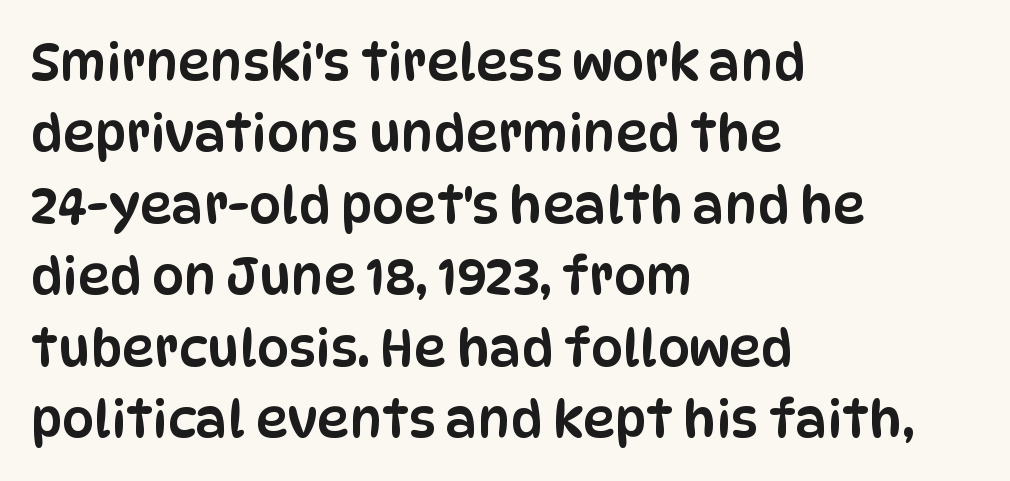
The image shows 51 px condensed sans-serif type, upright; set left-aligned, normal line spacing (1.4x), normal letter spacing, not underlined; low stroke contrast and a large x-height.
